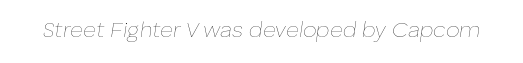
Q: Is the text bold? A: No.
Q: Is the text italic (slanted)? A: Yes, it leans right by about 8 degrees.
Q: Is the text underlined? A: No.
Q: Is the spacing between letters normal or unusually wide? A: Normal.
